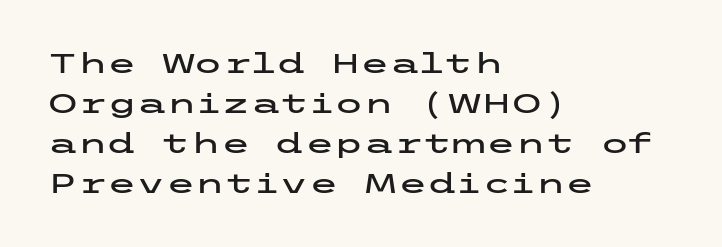
The image shows 27 px text type, upright; set left-aligned, normal line spacing (1.48x), normal letter spacing, not underlined.
